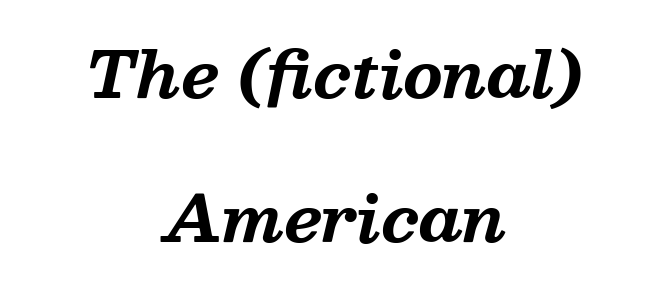
The image shows 63 px bold serif type, italic (leaning right); set centered, loose line spacing (2.29x), normal letter spacing, not underlined; medium stroke contrast and a medium x-height.
